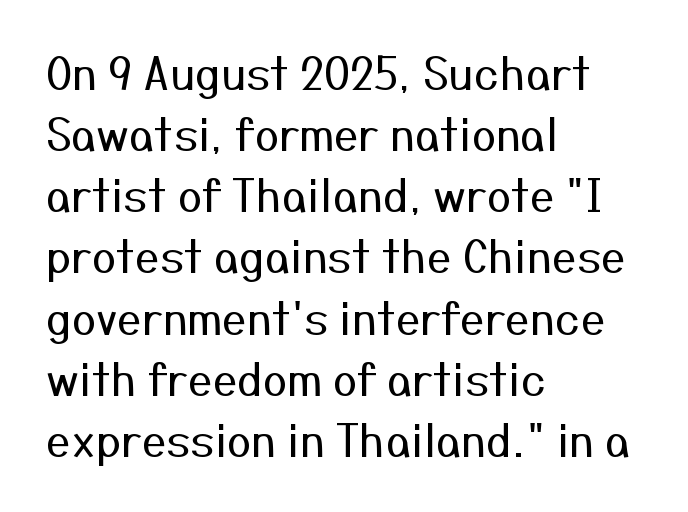
{"serif": "no", "italic": "no", "bold": "no", "weight": "regular", "width": "normal", "stroke_contrast": "medium", "x_height": "medium", "monospaced": "no", "underline": "no", "align": "left", "line_spacing": "normal", "line_spacing_ratio": 1.39, "letter_spacing": "normal", "letter_spacing_em": 0.0, "glyph_px": 44}
